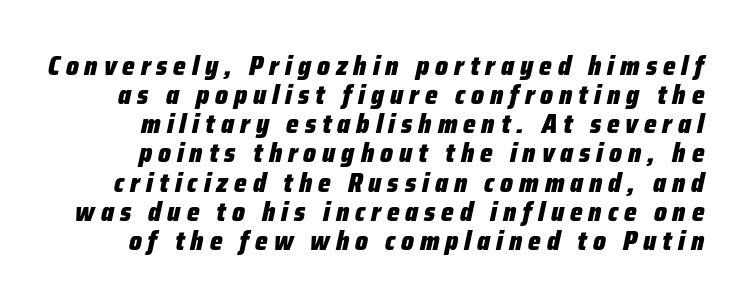
{"italic": "yes", "lean": "right", "slant_degrees": 12, "bold": "yes", "underline": "no", "line_spacing": "tight", "line_spacing_ratio": 1.08, "letter_spacing": "wide", "letter_spacing_em": 0.22, "glyph_px": 27}
